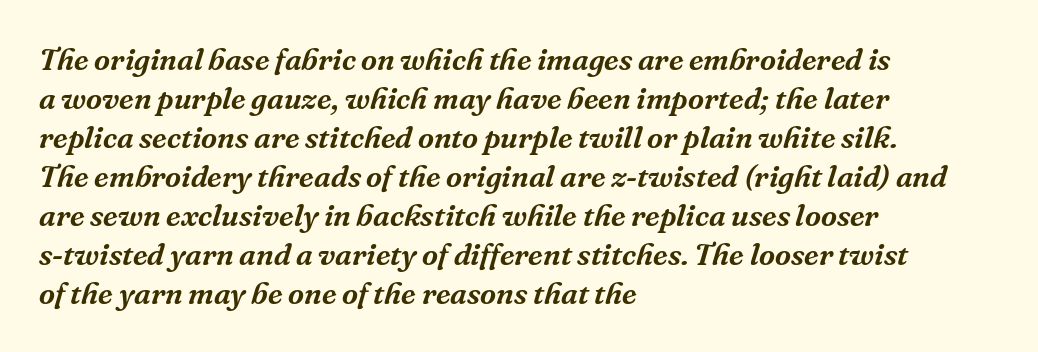
Q: Is the text italic (slanted)? A: Yes, it leans right by about 16 degrees.
Q: Is the typeface a serif or a sans-serif typeface? A: Serif.
Q: Is the text underlined? A: No.
Q: How is the paragraph aligned? A: Left-aligned.
Q: Is the spacing between letters normal or unusually wide? A: Normal.
Q: Is the spacing between lines tight, normal or loose? A: Normal.
Q: Width (condensed, normal, or wide)? A: Normal.
Q: Stroke contrast? A: Medium.
Q: x-height? A: Medium.
Q: Monospaced? A: No.
